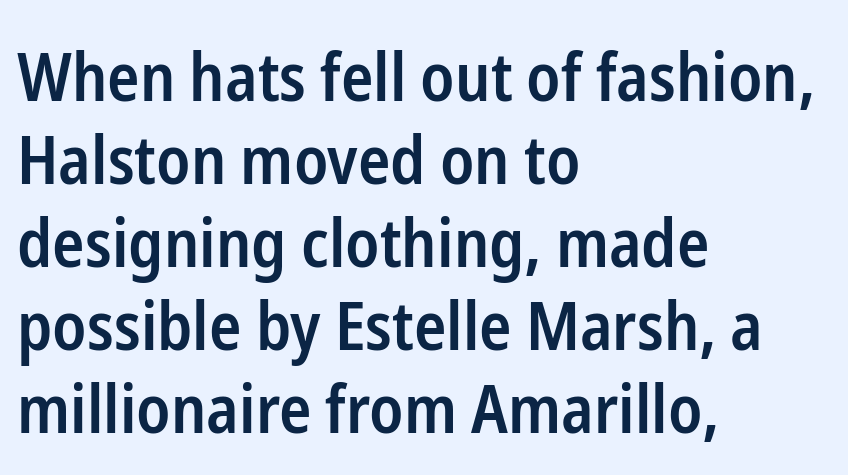
Q: Is the text bold? A: Semi-bold.
Q: Is the text italic (slanted)? A: No, it is upright.
Q: Is the typeface a serif or a sans-serif typeface? A: Sans-serif.
Q: Is the text underlined? A: No.
Q: How is the paragraph aligned? A: Left-aligned.
Q: Is the spacing between letters normal or unusually wide? A: Normal.
Q: Width (condensed, normal, or wide)? A: Condensed.
Q: Stroke contrast? A: Low.
Q: x-height? A: Medium.
Q: Monospaced? A: No.
